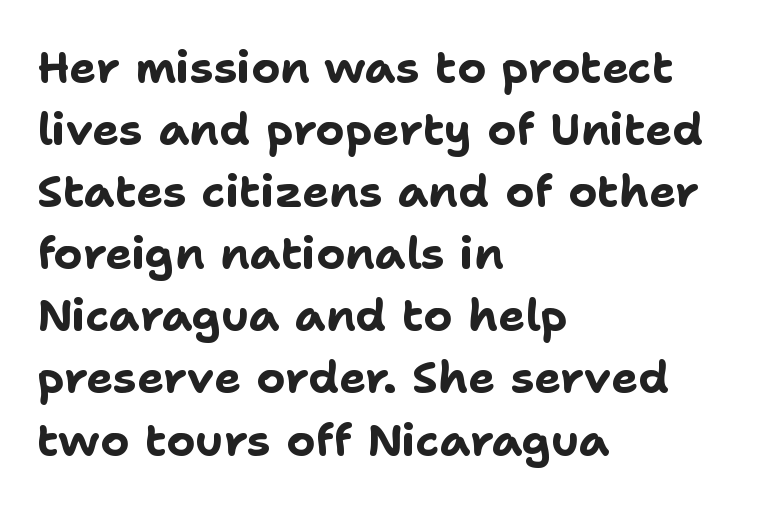
{"serif": "no", "italic": "no", "bold": "yes", "weight": "bold", "width": "normal", "stroke_contrast": "low", "x_height": "medium", "monospaced": "no", "underline": "no", "align": "left", "line_spacing": "normal", "line_spacing_ratio": 1.38, "letter_spacing": "normal", "letter_spacing_em": 0.0, "glyph_px": 45}
